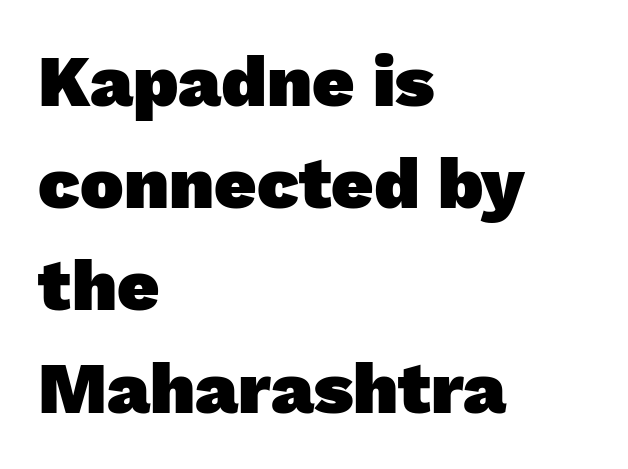
{"serif": "no", "bold": "yes", "weight": "heavy", "width": "normal", "stroke_contrast": "low", "x_height": "medium", "monospaced": "no", "underline": "no", "align": "left", "line_spacing": "normal", "line_spacing_ratio": 1.4, "letter_spacing": "normal", "letter_spacing_em": 0.0, "glyph_px": 73}
